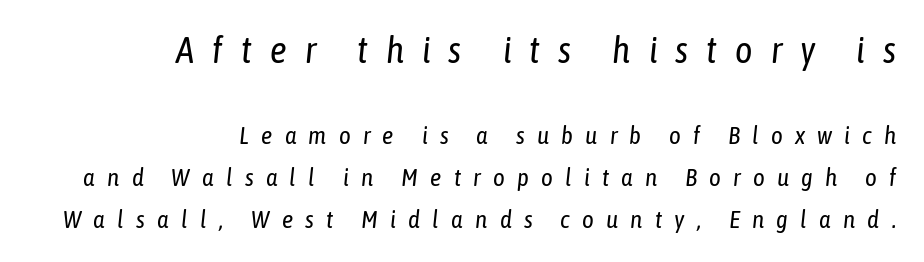
No chunkiness to these letters — they're not bold. A student would notice the top passage is typeset larger than what follows. Inter-character spacing is expanded well beyond the font's built-in metrics. Just letters on the line, the space beneath them empty. Italic? Definitely — the glyphs are oblique. The space between consecutive lines is moderate.
